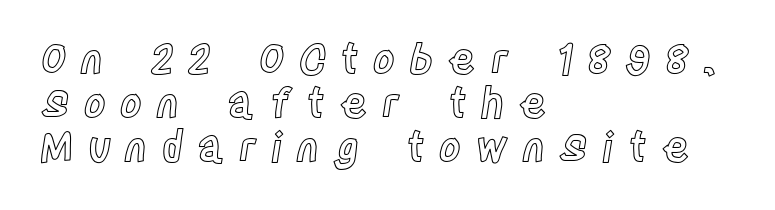
Q: Is the text italic (slanted)? A: Yes.
Q: Is the text underlined? A: No.
Q: How is the paragraph aligned? A: Left-aligned.
Q: Is the spacing between letters normal or unusually wide? A: Unusually wide.
Q: Is the spacing between lines tight, normal or loose? A: Tight.
Q: Width (condensed, normal, or wide)? A: Condensed.
Q: x-height? A: Large.
Q: Monospaced? A: No.
